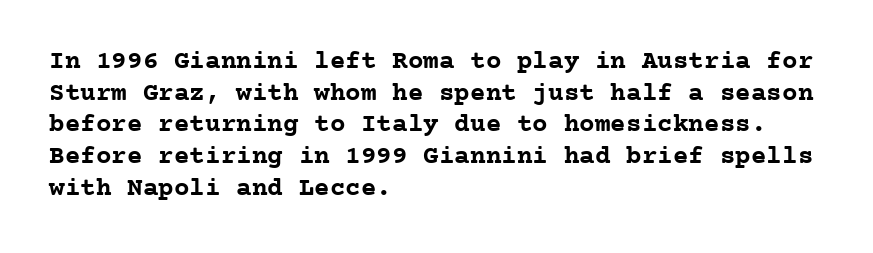
{"italic": "no", "bold": "yes", "underline": "no", "align": "left", "line_spacing_ratio": 1.22, "letter_spacing": "normal", "letter_spacing_em": 0.0, "glyph_px": 26}
